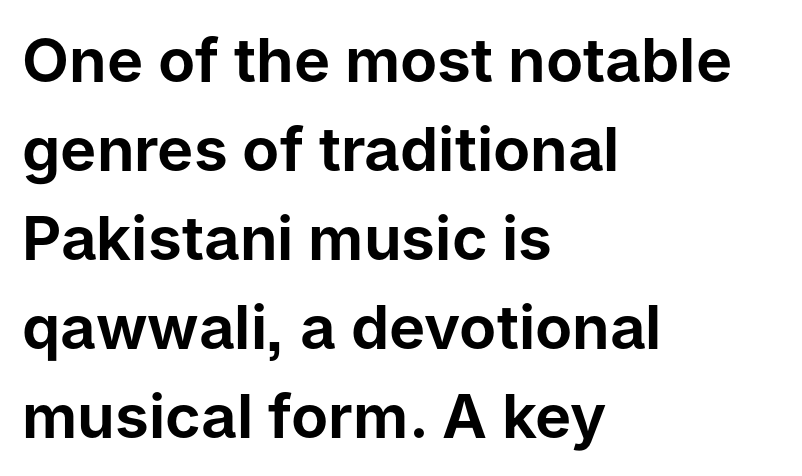
The image shows 61 px sans-serif type, upright; set left-aligned, normal line spacing (1.46x), normal letter spacing, not underlined; low stroke contrast and a medium x-height.
